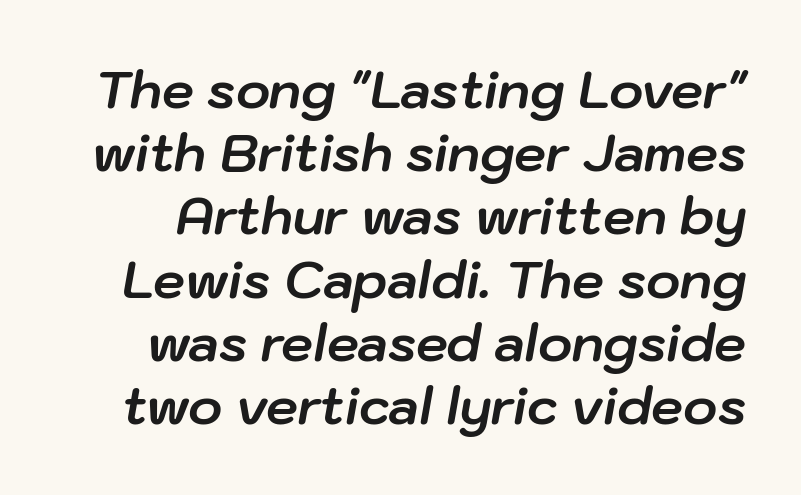
The image shows 51 px bold type, italic (leaning right); set line spacing 1.24x, normal letter spacing, not underlined; low stroke contrast and a medium x-height.
